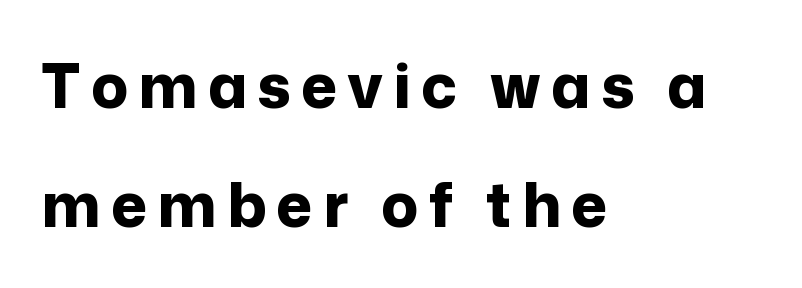
{"serif": "no", "italic": "no", "bold": "yes", "weight": "bold", "width": "normal", "stroke_contrast": "low", "x_height": "medium", "monospaced": "no", "underline": "no", "align": "left", "line_spacing": "loose", "line_spacing_ratio": 1.95, "glyph_px": 61}
